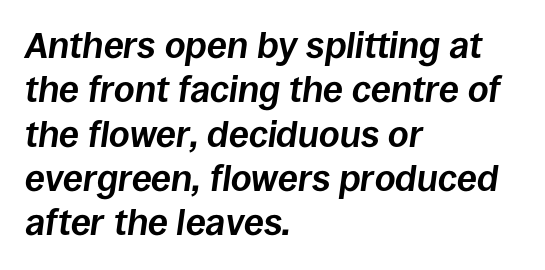
The image shows 36 px bold type, italic (leaning right); set left-aligned, line spacing 1.23x, normal letter spacing, not underlined; low stroke contrast and a large x-height.
